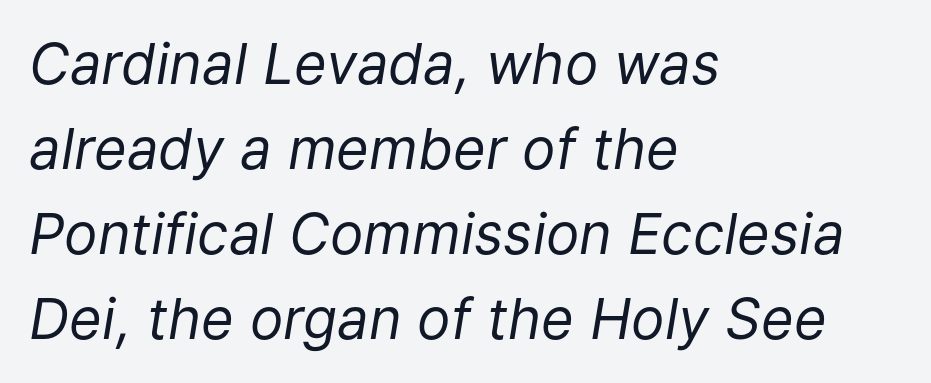
One-word summary of the alignment: left. Every character sits at an angle, as italics do. Glance below the letters and you will spot only blank space. This rendering leaves character spacing at its baseline value. The rendering uses natural spacing where letterforms have individual widths.
